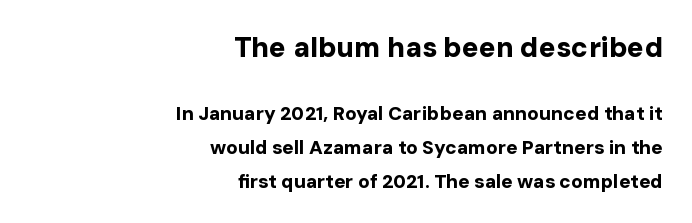
The image shows 28 px bold sans-serif type, upright; set right-aligned, line spacing 1.78x, normal letter spacing, not underlined; the first (top) block is 1.47x larger; low stroke contrast and a medium x-height.
